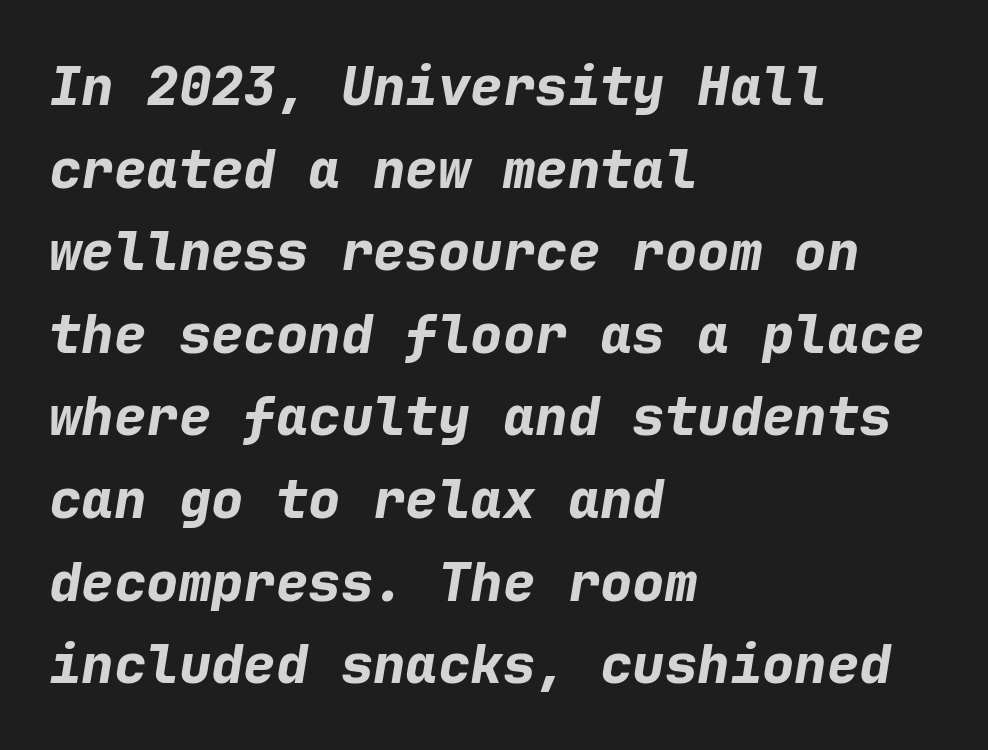
The image shows 54 px bold type, italic (leaning right), monospaced; set left-aligned, normal line spacing (1.53x), normal letter spacing, not underlined; low stroke contrast and a medium x-height.
